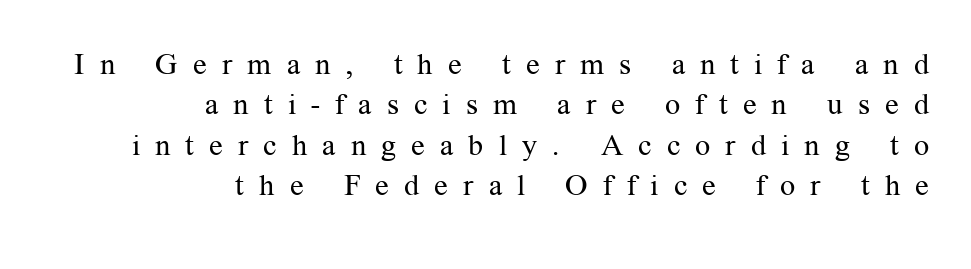
The weight tops out at a normal text grade. These lines stack with their right ends in a neat column. Spacing verdict: proportional, widths tailored to each character. The string is rendered with underlining switched off.
